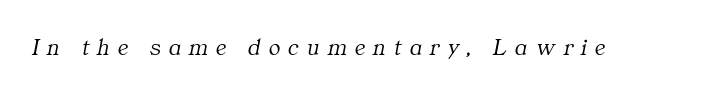
The image shows 24 px text type, italic (leaning right); set unusually wide letter spacing (+0.34 em), not underlined.
